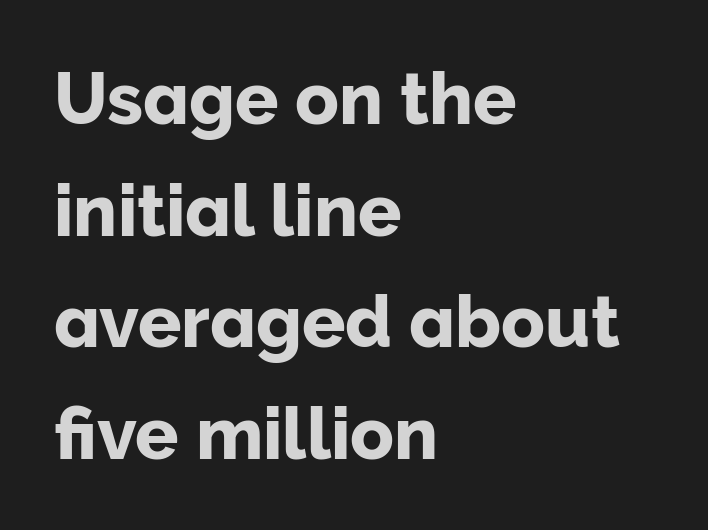
The image shows 72 px sans-serif type, upright; set left-aligned, normal line spacing (1.55x), normal letter spacing, not underlined; low stroke contrast and a medium x-height.
